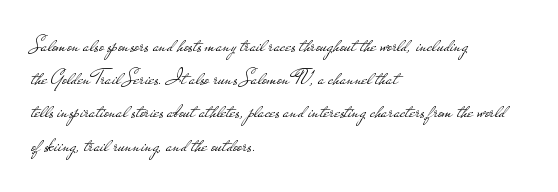
{"bold": "no", "underline": "no", "align": "left", "line_spacing": "normal", "line_spacing_ratio": 1.51, "letter_spacing": "normal", "letter_spacing_em": 0.0, "glyph_px": 22}
